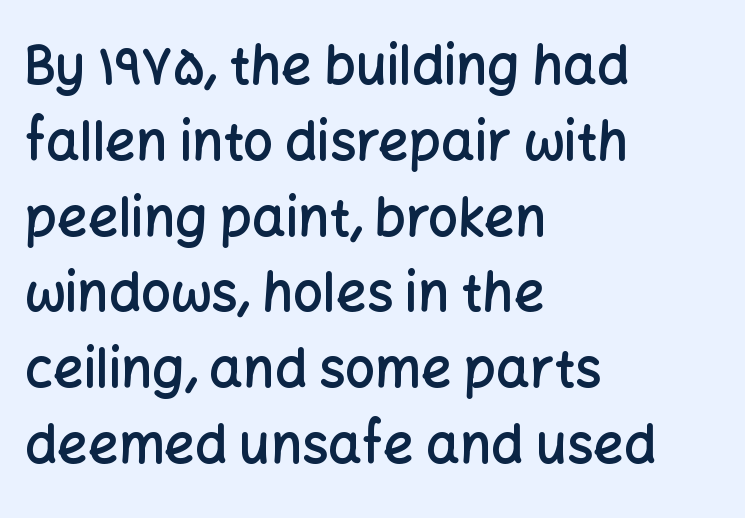
{"serif": "no", "italic": "no", "bold": "semi", "weight": "semibold", "width": "normal", "stroke_contrast": "low", "x_height": "medium", "monospaced": "no", "underline": "no", "align": "left", "line_spacing": "normal", "line_spacing_ratio": 1.43, "letter_spacing": "normal", "letter_spacing_em": 0.0, "glyph_px": 53}
